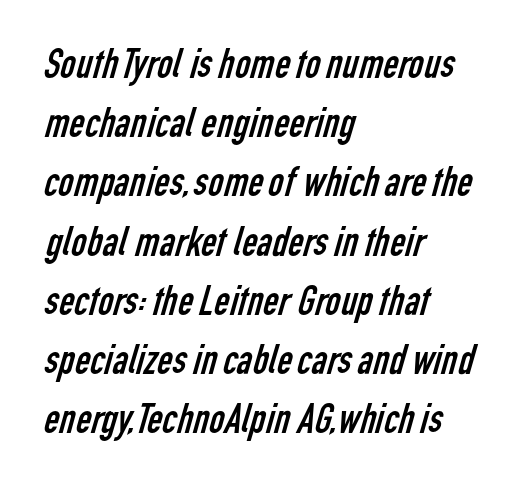
The image shows 42 px regular-weight, condensed sans-serif type; set left-aligned, normal line spacing (1.41x), normal letter spacing, not underlined; low stroke contrast and a medium x-height.
